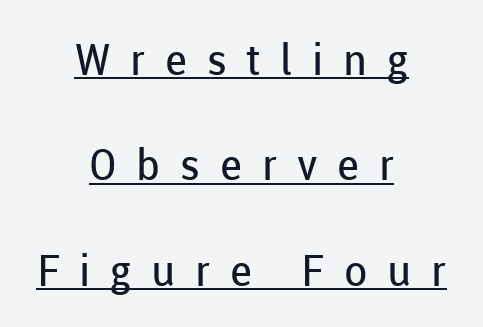
{"serif": "no", "italic": "no", "bold": "no", "weight": "regular", "width": "normal", "stroke_contrast": "low", "x_height": "medium", "monospaced": "no", "underline": "yes", "align": "center", "line_spacing": "loose", "line_spacing_ratio": 2.45, "letter_spacing": "wide", "letter_spacing_em": 0.46, "glyph_px": 43}
